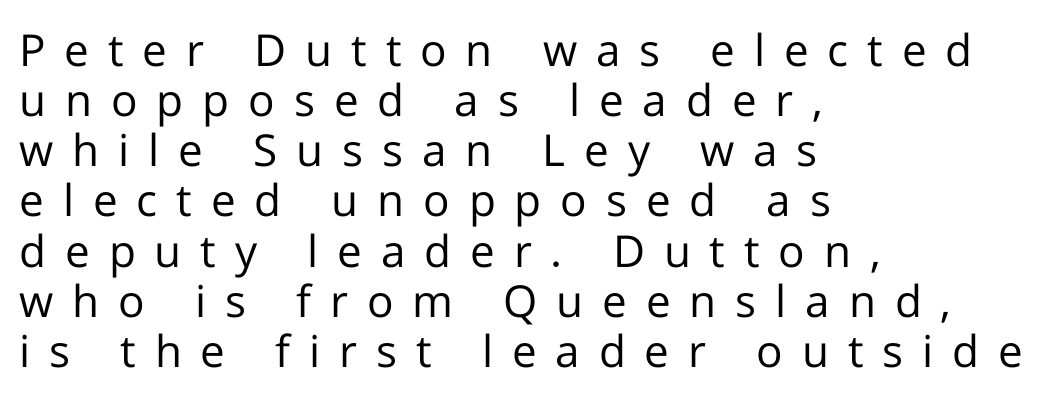
{"serif": "no", "italic": "no", "bold": "no", "weight": "regular", "width": "normal", "stroke_contrast": "low", "x_height": "medium", "monospaced": "no", "underline": "no", "align": "left", "line_spacing": "tight", "line_spacing_ratio": 1.14, "letter_spacing": "wide", "letter_spacing_em": 0.43, "glyph_px": 44}
